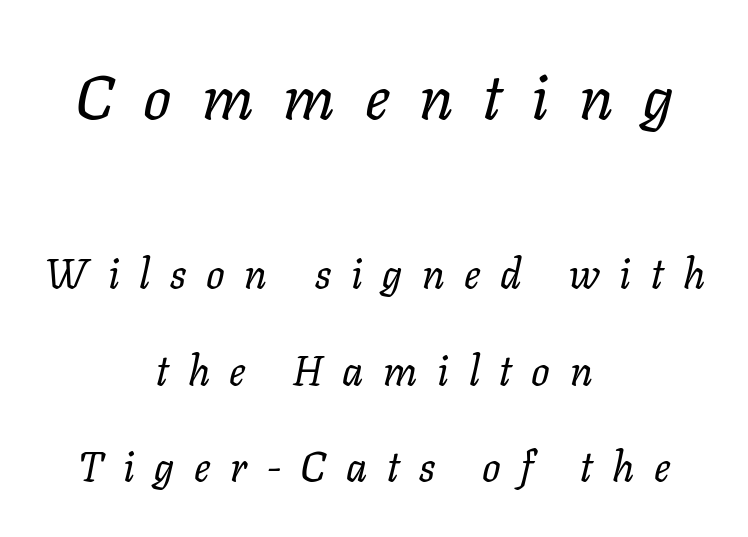
The image shows 62 px regular-weight type, italic (leaning right); set centered, loose line spacing (2.36x), unusually wide letter spacing (+0.48 em), not underlined; the first (top) block is 1.51x larger; low stroke contrast and a medium x-height.
